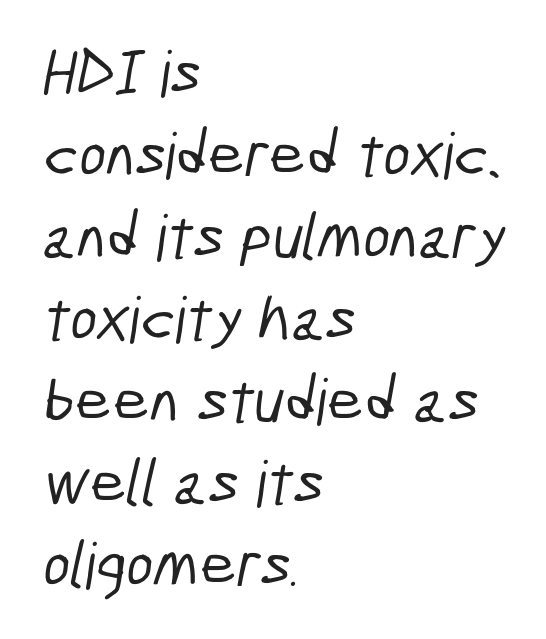
Q: Is the typeface a serif or a sans-serif typeface? A: Sans-serif.
Q: Is the text underlined? A: No.
Q: How is the paragraph aligned? A: Left-aligned.
Q: Is the spacing between letters normal or unusually wide? A: Normal.
Q: Is the spacing between lines tight, normal or loose? A: Normal.
Q: Width (condensed, normal, or wide)? A: Condensed.
Q: Stroke contrast? A: Low.
Q: x-height? A: Medium.
Q: Monospaced? A: No.
